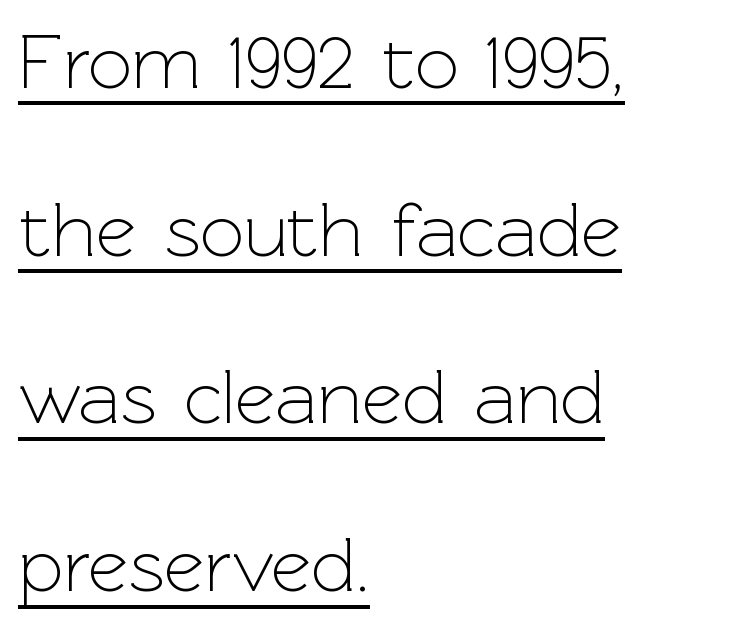
{"serif": "no", "italic": "no", "bold": "no", "weight": "light", "width": "normal", "x_height": "medium", "monospaced": "no", "underline": "yes", "align": "left", "line_spacing": "loose", "line_spacing_ratio": 2.15, "letter_spacing": "normal", "letter_spacing_em": 0.0, "glyph_px": 78}
